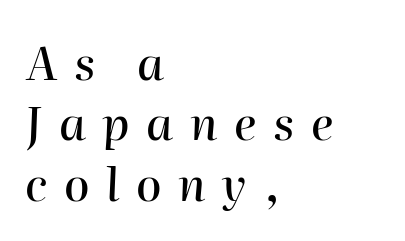
The image shows 46 px text type, italic (leaning right); set left-aligned, normal line spacing (1.31x), unusually wide letter spacing (+0.36 em), not underlined; high stroke contrast and a medium x-height.
